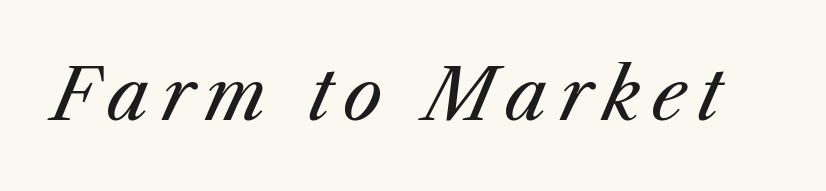
{"italic": "yes", "lean": "right", "slant_degrees": 25, "bold": "no", "weight": "regular", "width": "normal", "stroke_contrast": "medium", "x_height": "medium", "monospaced": "no", "underline": "no", "glyph_px": 70}
